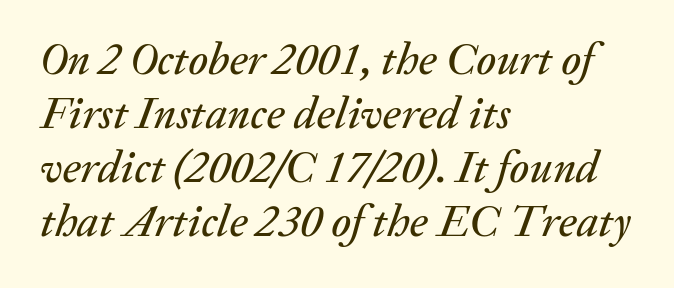
The image shows 45 px text type, italic (leaning right); set left-aligned, line spacing 1.2x, normal letter spacing, not underlined; medium stroke contrast and a medium x-height.
